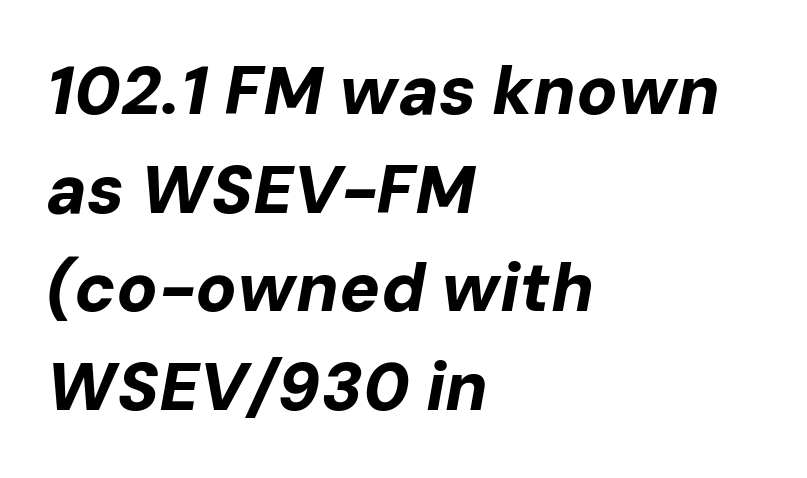
{"italic": "yes", "lean": "right", "slant_degrees": 10, "bold": "yes", "weight": "bold", "width": "normal", "stroke_contrast": "low", "x_height": "medium", "monospaced": "no", "underline": "no", "align": "left", "line_spacing": "normal", "line_spacing_ratio": 1.45, "letter_spacing": "normal", "letter_spacing_em": 0.0, "glyph_px": 68}
